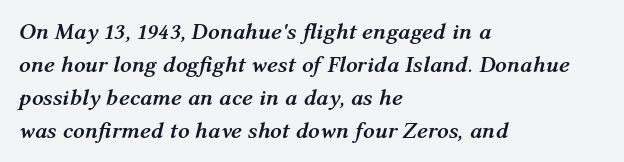
The image shows 23 px bold type, italic (leaning right); set left-aligned, normal line spacing (1.43x), normal letter spacing, not underlined.
